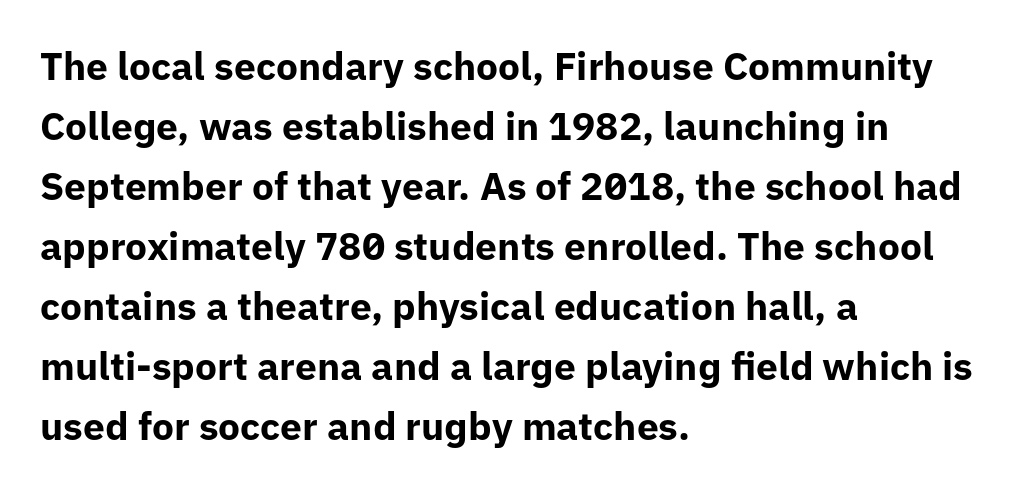
The image shows 39 px bold sans-serif type, upright; set left-aligned, normal line spacing (1.54x), normal letter spacing, not underlined; low stroke contrast and a medium x-height.
